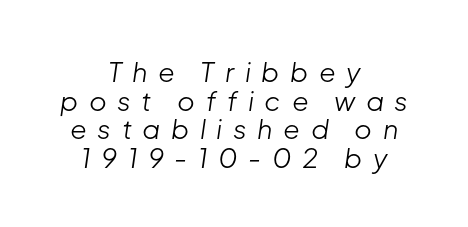
The image shows 27 px text type, italic (leaning right); set centered, tight line spacing (1.06x), unusually wide letter spacing (+0.39 em), not underlined.
